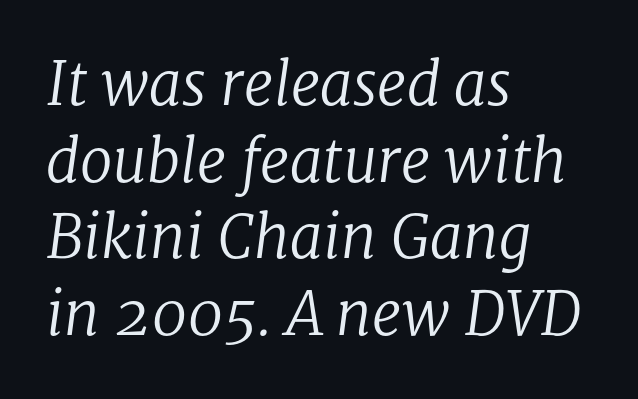
Q: Is the text bold? A: No.
Q: Is the text italic (slanted)? A: Yes, it leans right by about 8 degrees.
Q: Is the typeface a serif or a sans-serif typeface? A: Serif.
Q: Is the text underlined? A: No.
Q: How is the paragraph aligned? A: Left-aligned.
Q: Is the spacing between letters normal or unusually wide? A: Normal.
Q: Is the spacing between lines tight, normal or loose? A: Normal.
Q: Width (condensed, normal, or wide)? A: Normal.
Q: Stroke contrast? A: Low.
Q: x-height? A: Medium.
Q: Monospaced? A: No.
